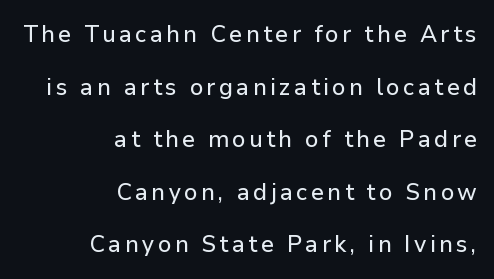
The rendering uses a large line-height, opening up the rows. These lines stack with their right ends in a neat column. Letters rest on an invisible, unmarked baseline. Italic? Not at all — the glyphs are vertical.
